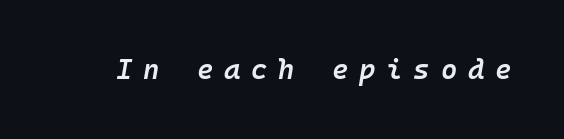
The image shows 28 px semibold type, italic (leaning right), monospaced; set unusually wide letter spacing (+0.38 em), not underlined; low stroke contrast and a medium x-height.
